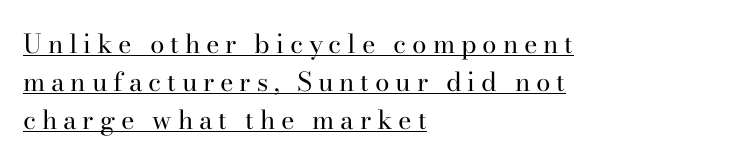
The image shows 26 px text type, upright; set left-aligned, normal line spacing (1.46x), unusually wide letter spacing (+0.22 em), underlined.
